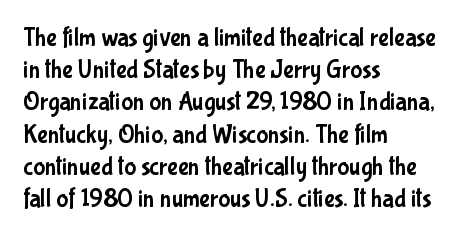
The image shows 25 px text type, upright; set left-aligned, normal line spacing (1.29x), normal letter spacing, not underlined.
